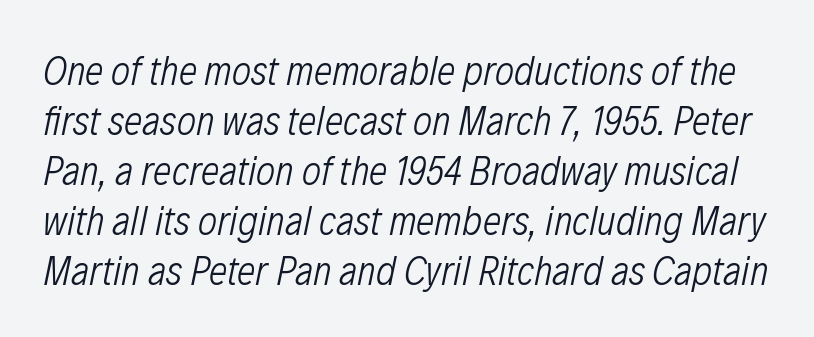
{"italic": "yes", "lean": "right", "slant_degrees": 12, "bold": "no", "weight": "light", "width": "condensed", "stroke_contrast": "low", "x_height": "medium", "monospaced": "no", "underline": "no", "line_spacing_ratio": 1.22, "letter_spacing": "normal", "letter_spacing_em": 0.0, "glyph_px": 41}
